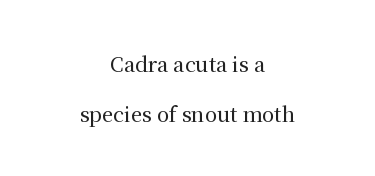
The image shows 20 px text type, upright; set centered, loose line spacing (2.48x), normal letter spacing, not underlined.
